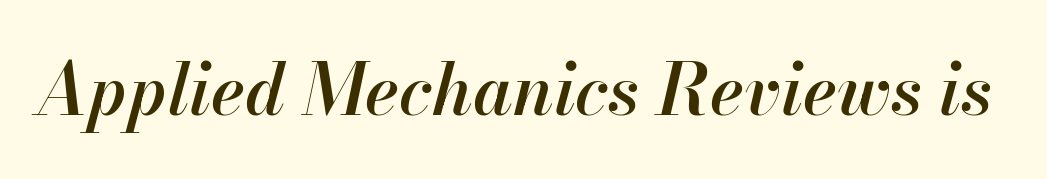
Glyph-to-glyph distance matches everyday printed text. As a designer I'd log this as weight 600, semibold. Unmarked baselines from the first word to the last. The lettering tilts uniformly, giving the passage an italic look. Do the characters align in a grid? No, the font is proportional.
